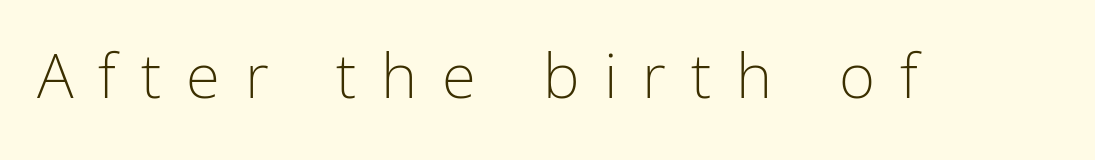
{"serif": "no", "italic": "no", "bold": "no", "weight": "light", "width": "condensed", "stroke_contrast": "low", "x_height": "medium", "monospaced": "no", "underline": "no", "letter_spacing": "wide", "letter_spacing_em": 0.4, "glyph_px": 62}
